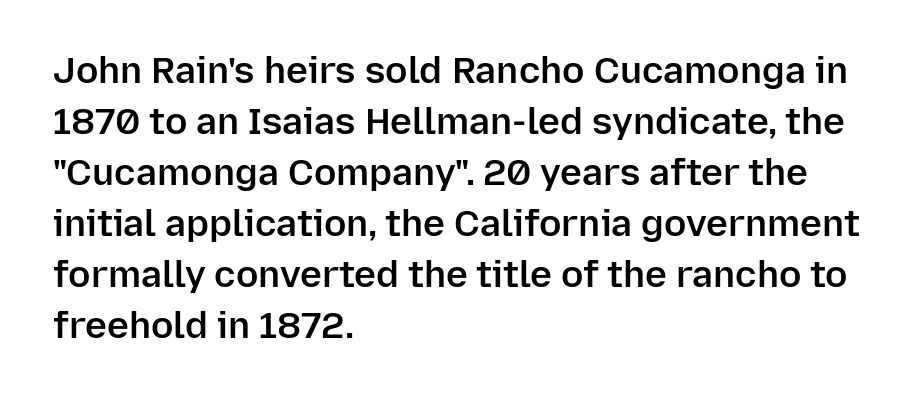
What stands out about the letter spacing? Nothing — it is the standard amount. Weight check: semibold — heavier than regular, not quite bold. The specimen omits any rule beneath the text block's lines. These lines are rendered in a variable-pitch font.
